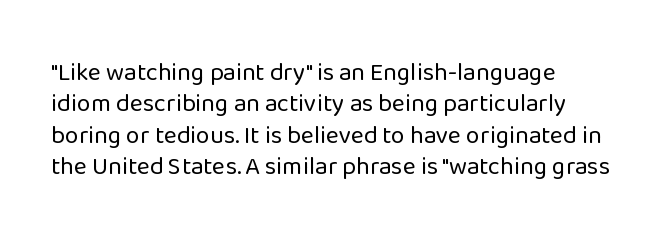
{"italic": "no", "bold": "no", "underline": "no", "align": "left", "line_spacing": "normal", "line_spacing_ratio": 1.26, "letter_spacing": "normal", "letter_spacing_em": 0.0, "glyph_px": 25}
